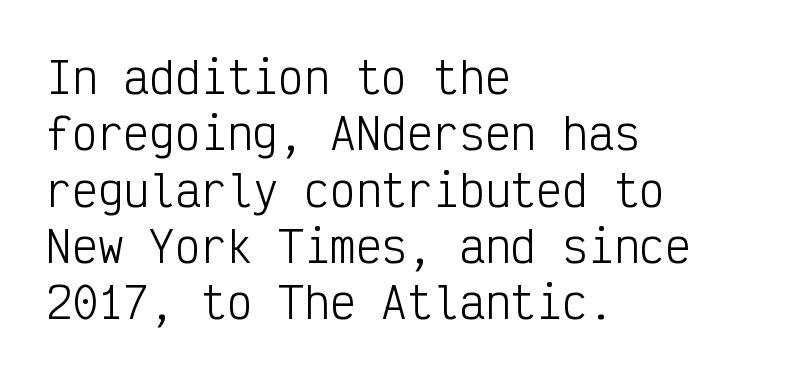
{"serif": "no", "italic": "no", "bold": "no", "weight": "light", "width": "condensed", "stroke_contrast": "low", "x_height": "medium", "monospaced": "yes", "underline": "no", "align": "left", "line_spacing": "normal", "line_spacing_ratio": 1.31, "letter_spacing": "normal", "letter_spacing_em": 0.0, "glyph_px": 43}
